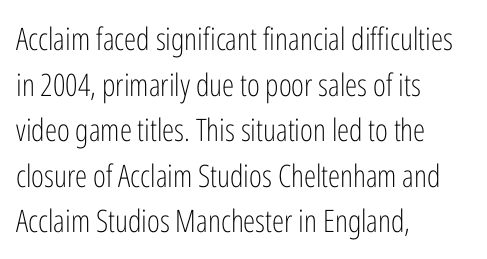
A typesetter would call this leading conventional body-copy spacing. Each letter's strokes conclude bluntly, with no projecting serifs. Unmarked baselines from the first word to the last. Character widths vary here, with narrow letters taking less room than wide ones. Weight class: somewhere from thin through regular.
